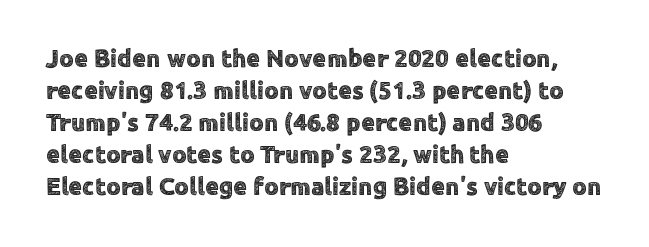
Q: Is the text italic (slanted)? A: No, it is upright.
Q: Is the text underlined? A: No.
Q: How is the paragraph aligned? A: Left-aligned.
Q: Is the spacing between letters normal or unusually wide? A: Normal.
Q: Is the spacing between lines tight, normal or loose? A: Normal.
